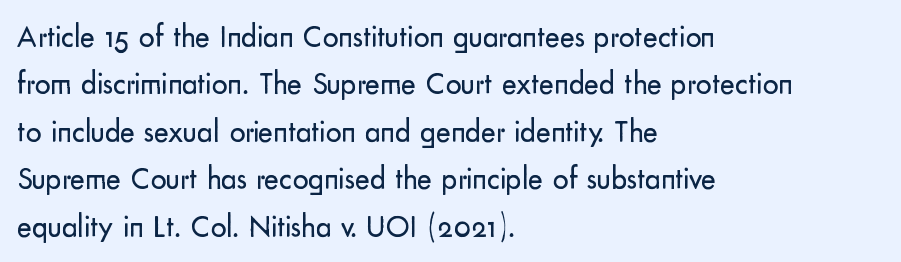
Q: Is the text bold? A: No.
Q: Is the text italic (slanted)? A: No, it is upright.
Q: Is the typeface a serif or a sans-serif typeface? A: Sans-serif.
Q: Is the text underlined? A: No.
Q: How is the paragraph aligned? A: Left-aligned.
Q: Is the spacing between letters normal or unusually wide? A: Normal.
Q: Is the spacing between lines tight, normal or loose? A: Normal.
Q: Width (condensed, normal, or wide)? A: Normal.
Q: Stroke contrast? A: Low.
Q: x-height? A: Small.
Q: Monospaced? A: No.
